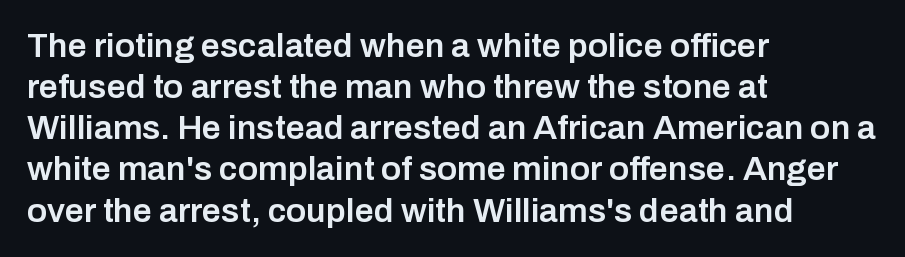
{"serif": "no", "italic": "no", "bold": "semi", "weight": "semibold", "width": "normal", "stroke_contrast": "low", "x_height": "medium", "monospaced": "no", "underline": "no", "align": "left", "line_spacing_ratio": 1.21, "letter_spacing": "normal", "letter_spacing_em": 0.0, "glyph_px": 34}
